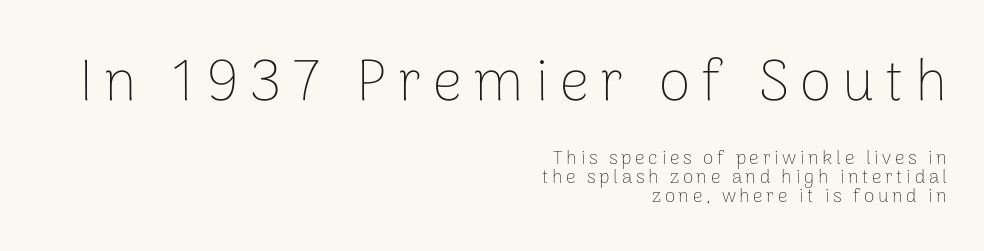
{"serif": "no", "italic": "no", "bold": "no", "weight": "thin", "width": "normal", "stroke_contrast": "low", "x_height": "medium", "monospaced": "no", "underline": "no", "align": "right", "line_spacing": "tight", "line_spacing_ratio": 1.02, "larger_block": "first", "size_ratio": 3.05, "glyph_px": 58}
